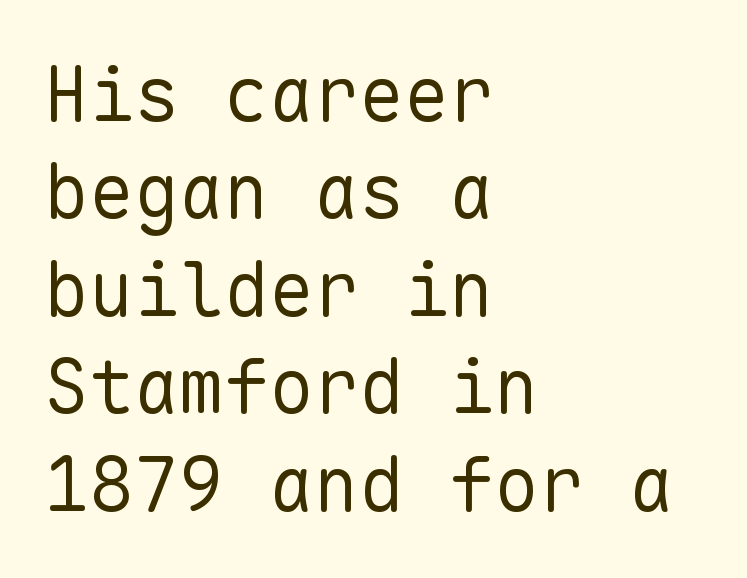
Compared with a typical body face, this is equally light or lighter still. Line starts are locked; line ends wander. Does the type have serifs? No, each stem ends abruptly. There is no visible air inserted between adjacent glyphs. This sample has the even, mechanical cadence of fixed-width lettering.
